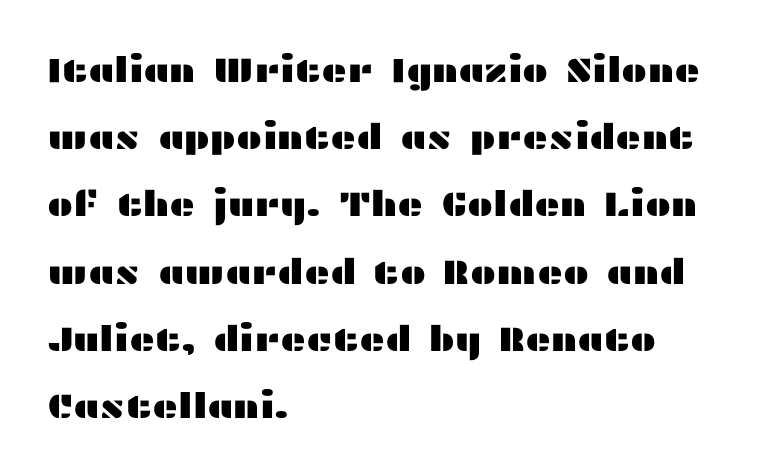
The image shows 35 px wide sans-serif type, upright; set left-aligned, loose line spacing (1.92x), normal letter spacing, not underlined; medium stroke contrast and a medium x-height.
